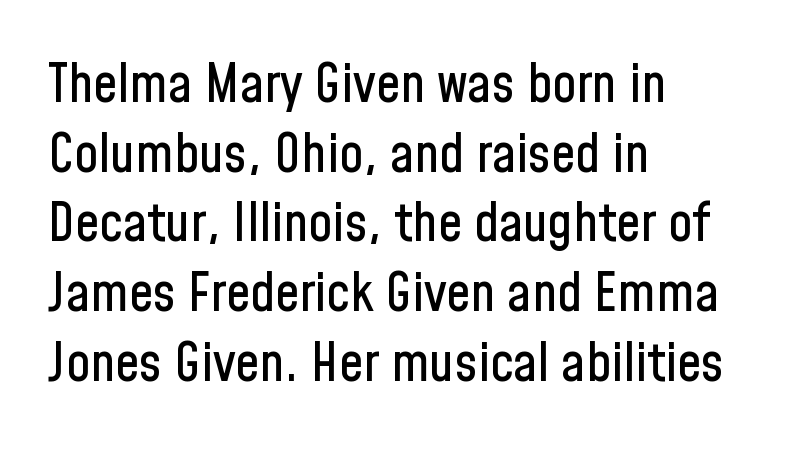
Spacing between characters is what you'd get straight out of the box. Lines of text with bare space underneath. Is there any slant? The stems are plumb. Evenly set lines give the paragraph a standard silhouette.
